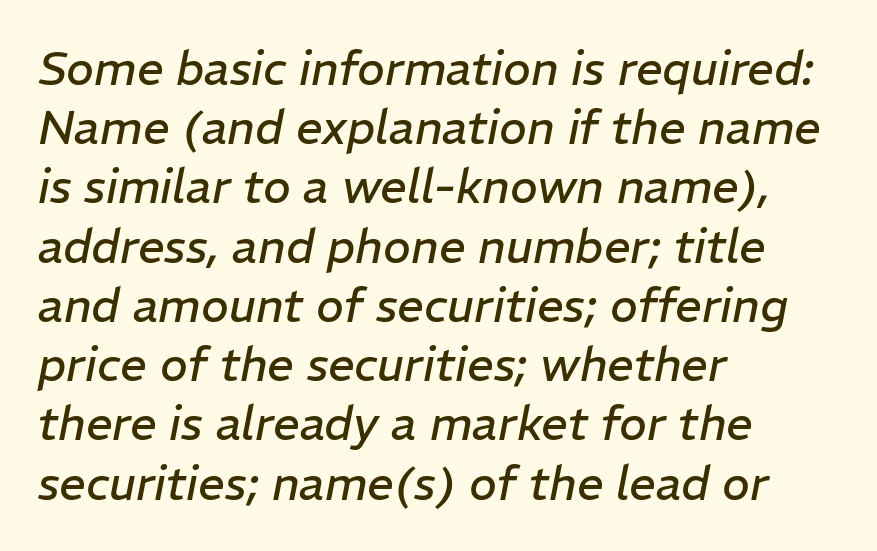
A clean baseline with only descenders dipping below it. The face used here is proportionally spaced, like ordinary book or web type. Students, observe: this is what conventionally led text looks like. Counters stay open thanks to moderate or lighter strokes. One-word summary of the alignment: left. The tracking reads as untouched default to a designer's eye.
